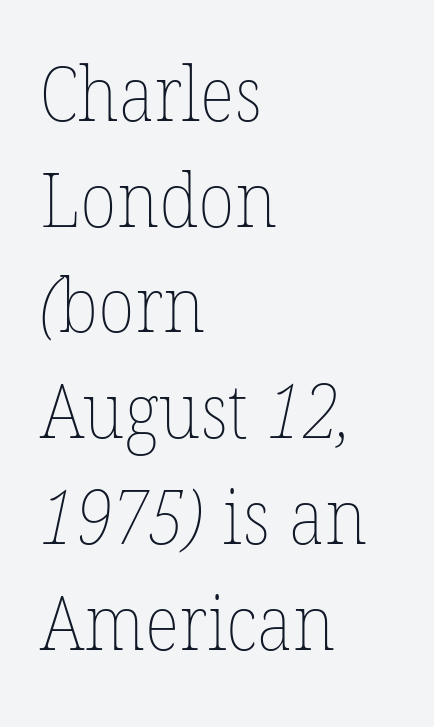
The image shows 75 px thin type; set left-aligned, normal line spacing (1.41x), normal letter spacing, not underlined; low stroke contrast and a medium x-height.
